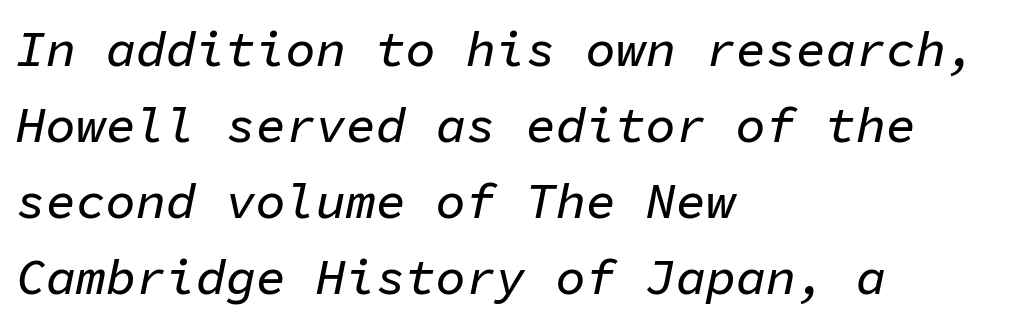
How are the letters spaced? Ordinarily, with no added tracking. Rule under the text: the space is simply empty. Italic: yes, the glyphs are oblique. These lines stack with their left ends in a neat column. Spacing verdict: monospaced, one width for all characters.
